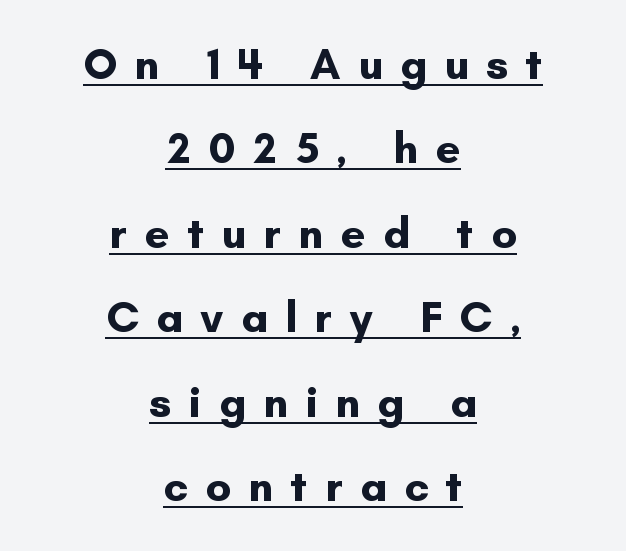
Q: Is the text bold? A: Yes.
Q: Is the text italic (slanted)? A: No, it is upright.
Q: Is the typeface a serif or a sans-serif typeface? A: Sans-serif.
Q: Is the text underlined? A: Yes.
Q: How is the paragraph aligned? A: Centered.
Q: Is the spacing between letters normal or unusually wide? A: Unusually wide.
Q: Is the spacing between lines tight, normal or loose? A: Loose.
Q: Width (condensed, normal, or wide)? A: Normal.
Q: Stroke contrast? A: Low.
Q: x-height? A: Small.
Q: Monospaced? A: No.
